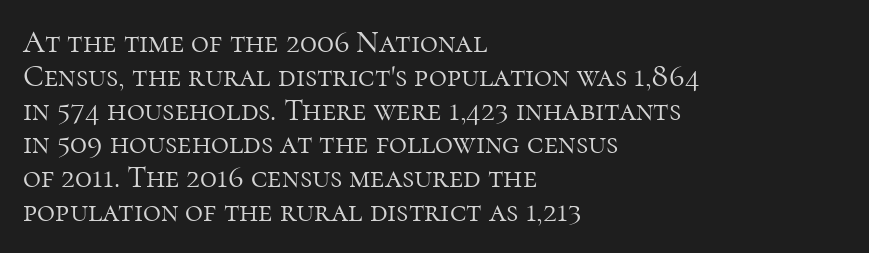
Q: Is the text bold? A: No.
Q: Is the text italic (slanted)? A: No, it is upright.
Q: Is the typeface a serif or a sans-serif typeface? A: Serif.
Q: Is the text underlined? A: No.
Q: How is the paragraph aligned? A: Left-aligned.
Q: Is the spacing between letters normal or unusually wide? A: Normal.
Q: Is the spacing between lines tight, normal or loose? A: Tight.
Q: Width (condensed, normal, or wide)? A: Normal.
Q: Stroke contrast? A: High.
Q: x-height? A: Medium.
Q: Monospaced? A: No.
